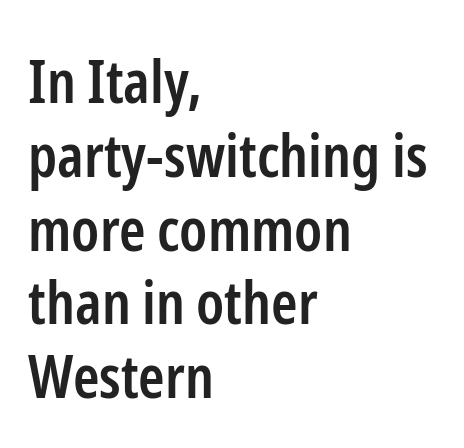
{"serif": "no", "italic": "no", "bold": "semi", "weight": "semibold", "width": "condensed", "stroke_contrast": "low", "x_height": "medium", "monospaced": "no", "underline": "no", "align": "left", "line_spacing_ratio": 1.23, "letter_spacing": "normal", "letter_spacing_em": 0.0, "glyph_px": 60}
